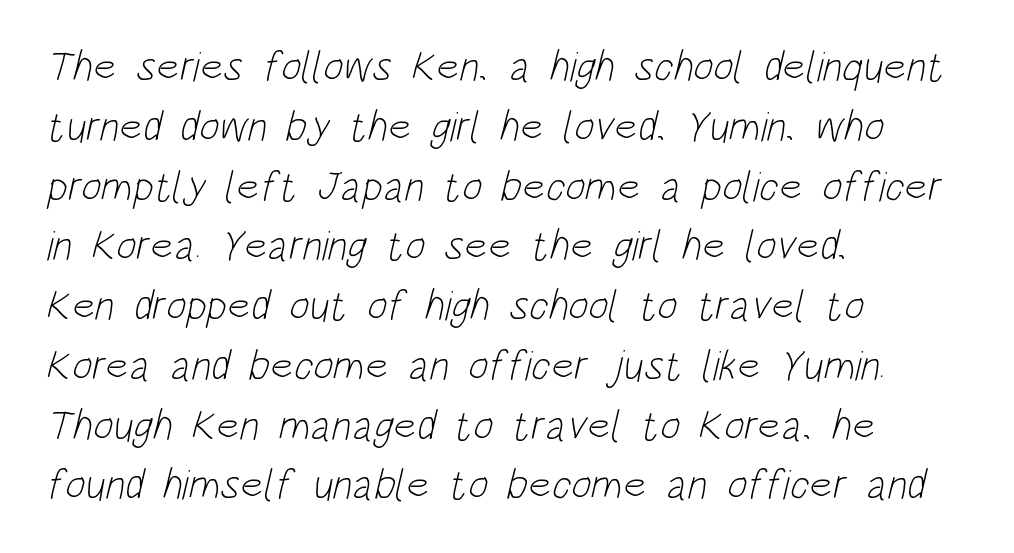
Successive baselines arrive at the customary interval. What kind of face is this? One without serifs — a sans. Bare-footed words on every line. The passage shown has conventional tracking throughout.
